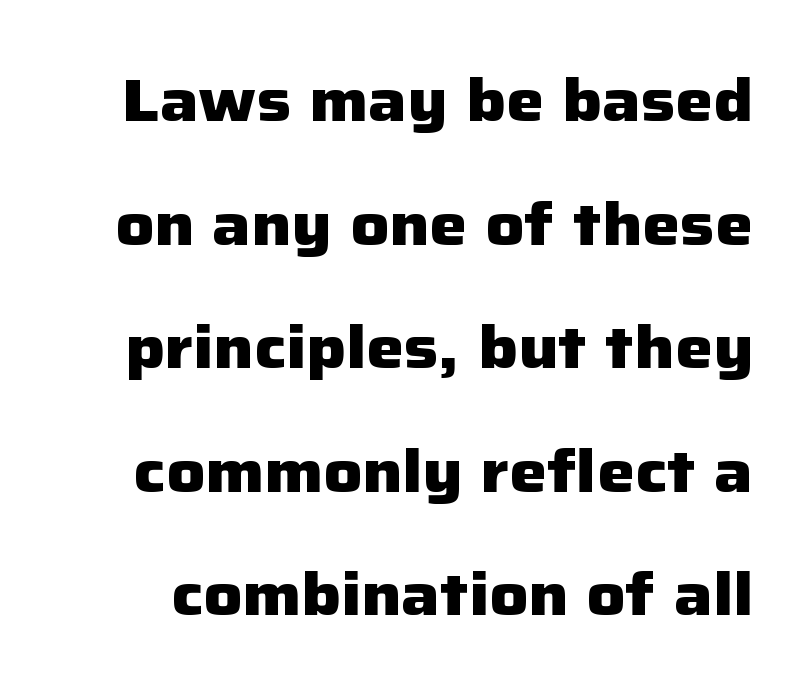
Q: Is the text bold? A: Yes.
Q: Is the text italic (slanted)? A: No, it is upright.
Q: Is the typeface a serif or a sans-serif typeface? A: Sans-serif.
Q: Is the text underlined? A: No.
Q: Is the spacing between letters normal or unusually wide? A: Normal.
Q: Is the spacing between lines tight, normal or loose? A: Loose.
Q: Width (condensed, normal, or wide)? A: Normal.
Q: Stroke contrast? A: Low.
Q: x-height? A: Medium.
Q: Monospaced? A: No.
